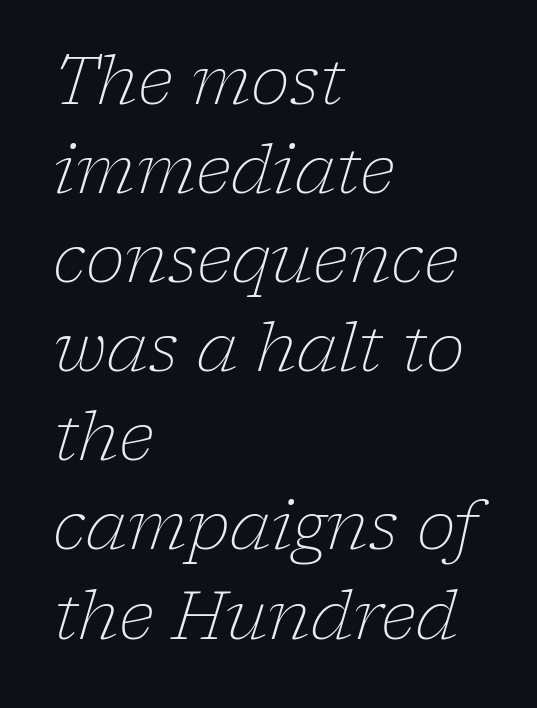
{"serif": "yes", "italic": "yes", "lean": "right", "slant_degrees": 17, "bold": "no", "weight": "light", "width": "normal", "stroke_contrast": "low", "x_height": "medium", "monospaced": "no", "underline": "no", "align": "left", "line_spacing": "normal", "line_spacing_ratio": 1.35, "letter_spacing": "normal", "letter_spacing_em": 0.0, "glyph_px": 66}
